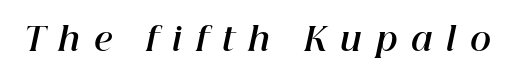
{"italic": "yes", "lean": "right", "slant_degrees": 12, "bold": "yes", "weight": "bold", "width": "normal", "stroke_contrast": "high", "x_height": "medium", "monospaced": "no", "underline": "no", "letter_spacing": "wide", "letter_spacing_em": 0.43, "glyph_px": 32}
